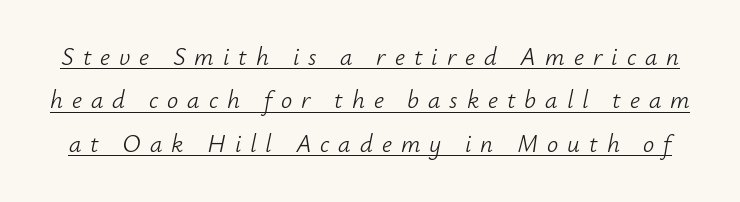
{"italic": "yes", "lean": "right", "slant_degrees": 12, "bold": "no", "underline": "yes", "line_spacing_ratio": 1.74, "letter_spacing": "wide", "letter_spacing_em": 0.36, "glyph_px": 25}
